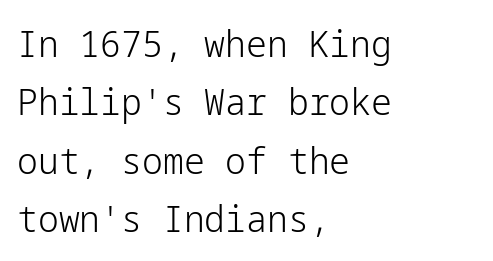
Interline gaps are of average width in this sample. The strip under each line holds only bare page. The ragged edge is on the right, which tells us the setting is flush left. In terms of letterspacing, this is plain default setting. Italic? Not at all — the glyphs are vertical.
